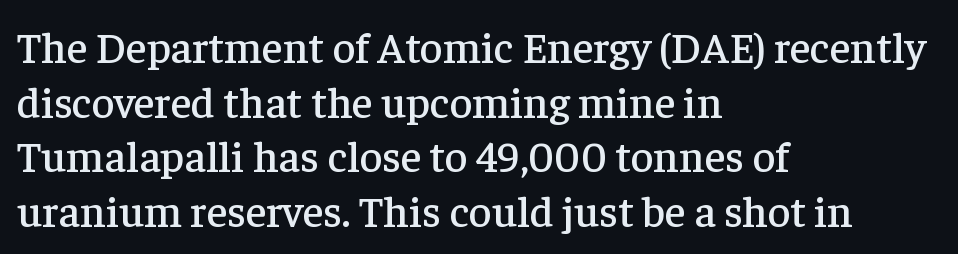
Spacing verdict: proportional, widths tailored to each character. Casual observation: everything's shoved over to the left. These lines are composed in type with serifs. Characters follow at the spacing the type designer built in. A roman cut, with each character standing at attention. Type without underlining.
